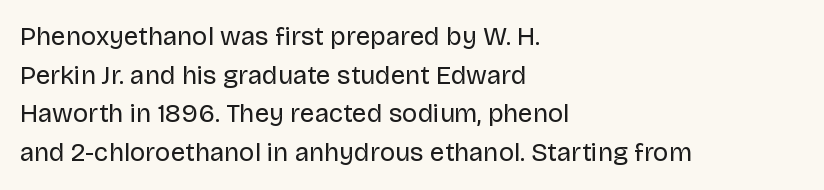
Q: Is the text bold? A: No.
Q: Is the text italic (slanted)? A: No, it is upright.
Q: Is the text underlined? A: No.
Q: How is the paragraph aligned? A: Left-aligned.
Q: Is the spacing between letters normal or unusually wide? A: Normal.
Q: Is the spacing between lines tight, normal or loose? A: Normal.
